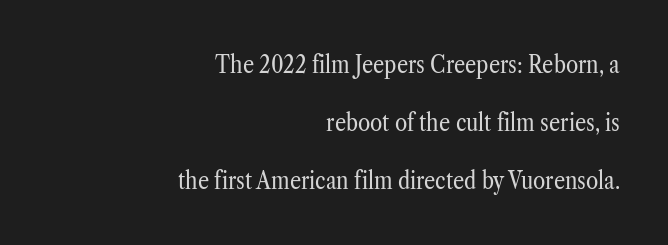
The image shows 25 px text type, upright; set right-aligned, loose line spacing (2.33x), normal letter spacing, not underlined.
